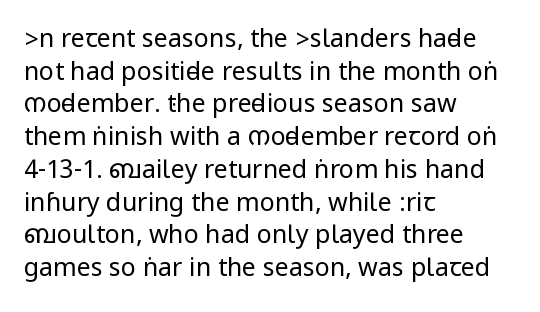
The image shows 25 px text type, upright; set left-aligned, normal line spacing (1.31x), normal letter spacing, not underlined.
